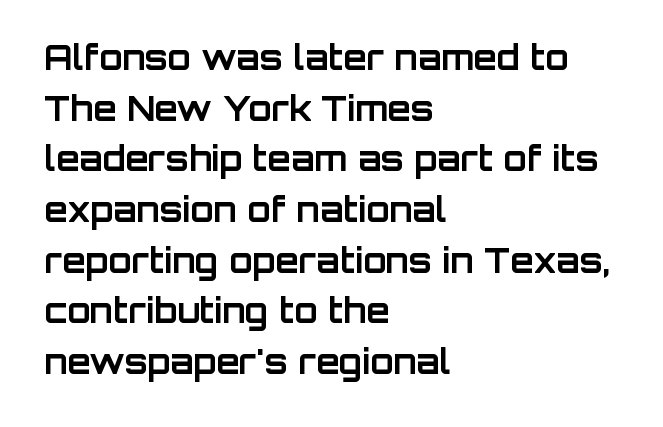
The image shows 34 px bold sans-serif type, upright; set left-aligned, normal line spacing (1.49x), normal letter spacing, not underlined; low stroke contrast and a large x-height.
